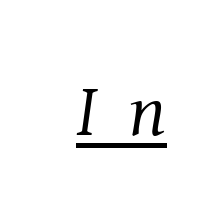
A typesetter would mark this as italic. Spacing verdict: proportional, widths tailored to each character. The lettering is marked with a stroke running underneath it. The line texture is sparse and dotted thanks to wide tracking.
